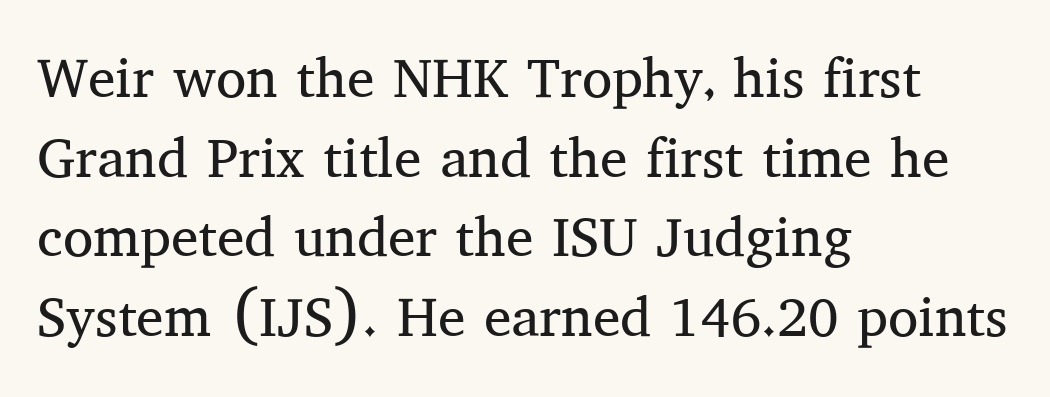
The image shows 55 px regular-weight serif type, upright; set left-aligned, normal line spacing (1.45x), normal letter spacing, not underlined; medium stroke contrast and a medium x-height.
